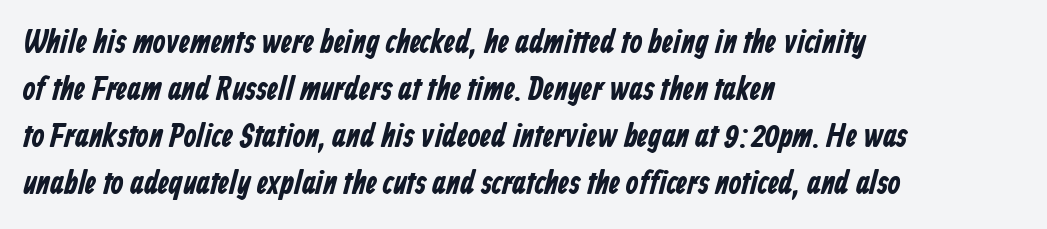
No word sits above an underline. A full-strength bold gives these letters their thick strokes. Summary of vertical rhythm: regular, with standard interline spacing. This rendering employs a face without finishing strokes, i.e., a sans-serif. The passage shown is typed in a proportional face where columns would drift.
